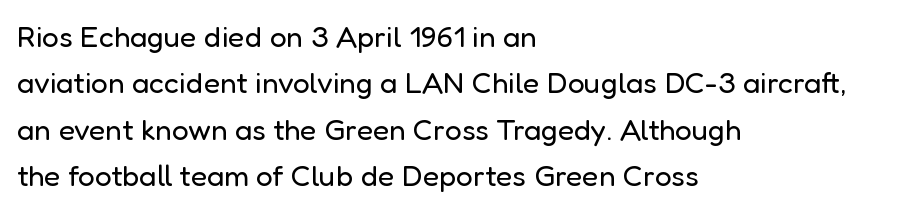
Q: Is the text bold? A: No.
Q: Is the text italic (slanted)? A: No, it is upright.
Q: Is the typeface a serif or a sans-serif typeface? A: Sans-serif.
Q: Is the text underlined? A: No.
Q: How is the paragraph aligned? A: Left-aligned.
Q: Is the spacing between letters normal or unusually wide? A: Normal.
Q: Is the spacing between lines tight, normal or loose? A: Normal.
Q: Width (condensed, normal, or wide)? A: Normal.
Q: Stroke contrast? A: Low.
Q: x-height? A: Medium.
Q: Monospaced? A: No.
